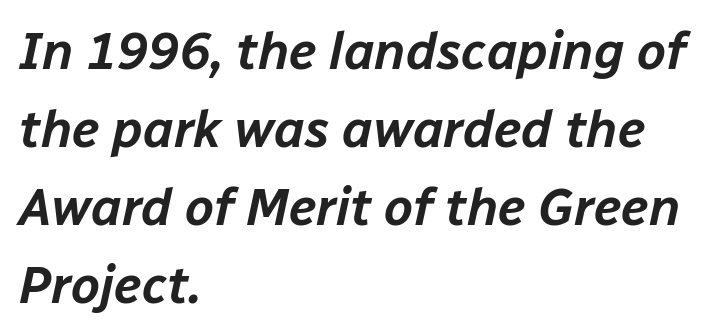
The image shows 52 px text type, italic (leaning right); set left-aligned, normal line spacing (1.5x), normal letter spacing, not underlined; low stroke contrast and a medium x-height.
